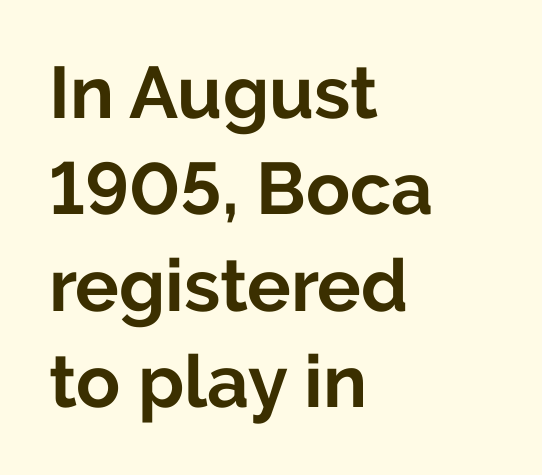
Q: Is the text bold? A: Yes.
Q: Is the text italic (slanted)? A: No, it is upright.
Q: Is the typeface a serif or a sans-serif typeface? A: Sans-serif.
Q: Is the text underlined? A: No.
Q: How is the paragraph aligned? A: Left-aligned.
Q: Is the spacing between letters normal or unusually wide? A: Normal.
Q: Is the spacing between lines tight, normal or loose? A: Normal.
Q: Width (condensed, normal, or wide)? A: Normal.
Q: Stroke contrast? A: Low.
Q: x-height? A: Medium.
Q: Monospaced? A: No.
